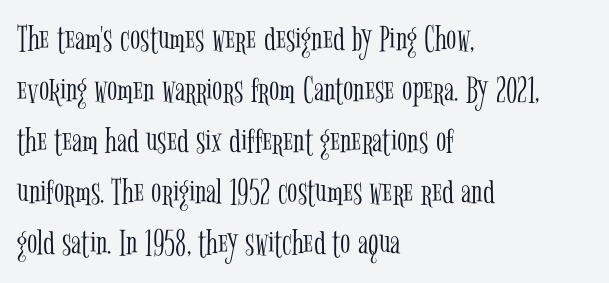
Q: Is the text bold? A: No.
Q: Is the text italic (slanted)? A: No, it is upright.
Q: Is the typeface a serif or a sans-serif typeface? A: Serif.
Q: Is the text underlined? A: No.
Q: How is the paragraph aligned? A: Left-aligned.
Q: Is the spacing between letters normal or unusually wide? A: Normal.
Q: Is the spacing between lines tight, normal or loose? A: Normal.
Q: Width (condensed, normal, or wide)? A: Condensed.
Q: Stroke contrast? A: Low.
Q: x-height? A: Medium.
Q: Monospaced? A: No.
